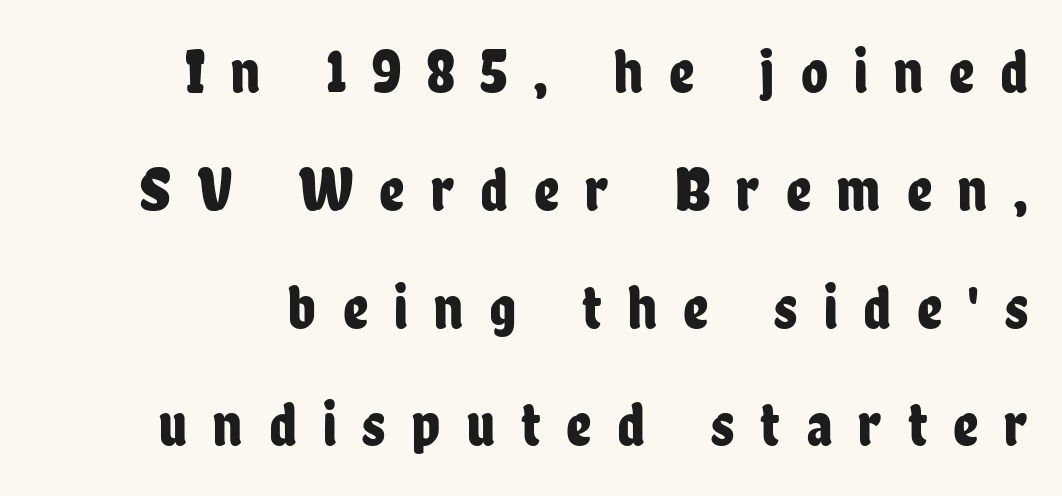
{"serif": "no", "italic": "no", "width": "condensed", "stroke_contrast": "low", "x_height": "medium", "monospaced": "no", "underline": "no", "align": "right", "line_spacing": "loose", "line_spacing_ratio": 1.9, "letter_spacing": "wide", "letter_spacing_em": 0.42, "glyph_px": 62}
